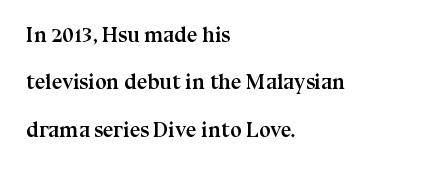
The gaps between neighbouring characters are ordinary and unremarkable. It's the straight-up-and-down kind of type. This rendering uses left alignment, leaving the right contour irregular. Widely set lines give the paragraph a tall, airy silhouette. Typographic density is high because the face is bold. Unmarked baselines from the first word to the last.
